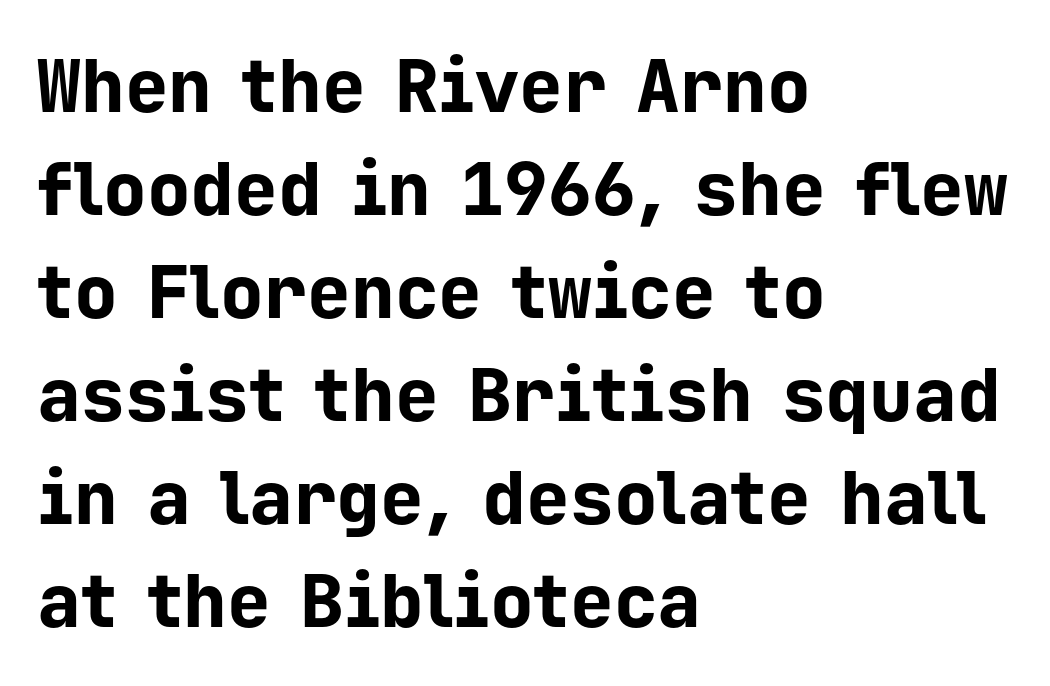
This rendering employs a face without finishing strokes, i.e., a sans-serif. Standard letterfit; no display-style spreading of the glyphs. Monospaced: the letters line up in strict vertical columns. Check the space under the baseline: it is left empty. Rows of type keep a routine distance in the vertical direction. This is heavy type, rendered in bold.
